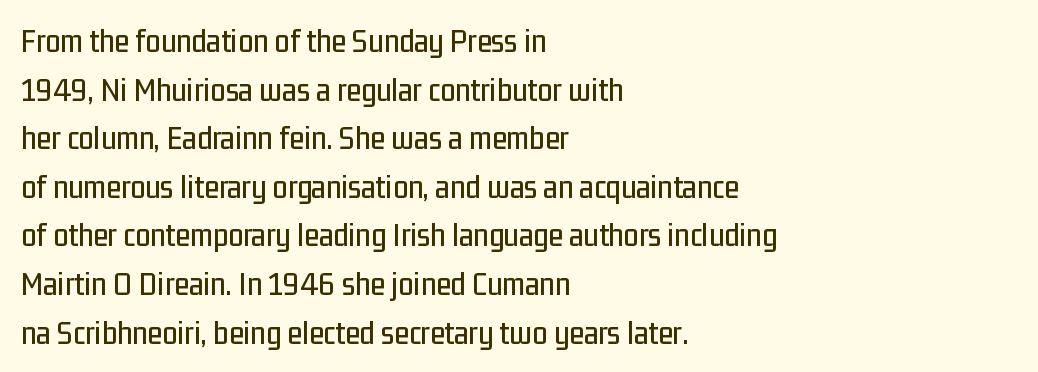
The image shows 34 px condensed sans-serif type, upright; set left-aligned, normal line spacing (1.43x), normal letter spacing, not underlined; low stroke contrast and a medium x-height.
